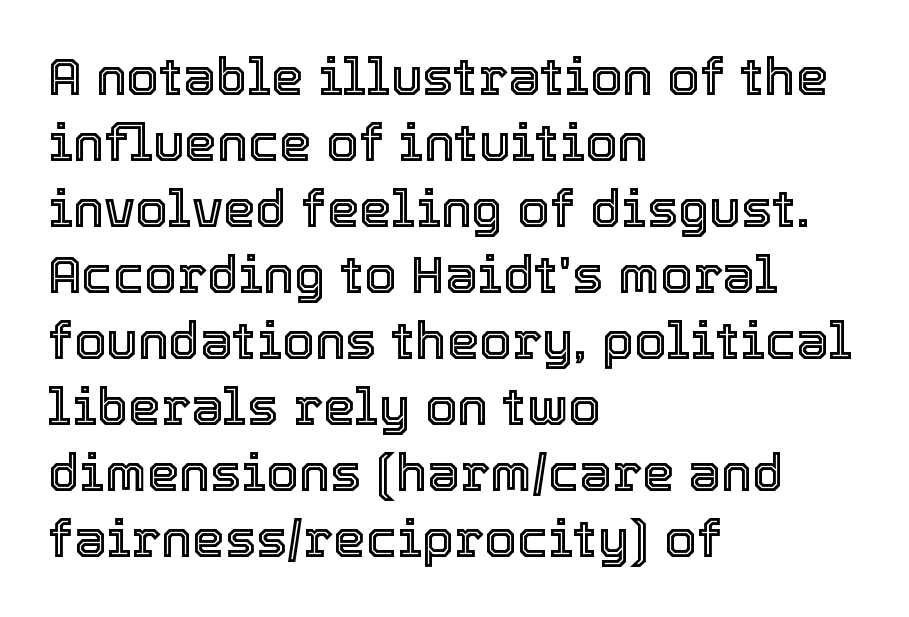
The image shows 52 px text type, upright; set left-aligned, normal line spacing (1.27x), normal letter spacing, not underlined; a medium x-height.
